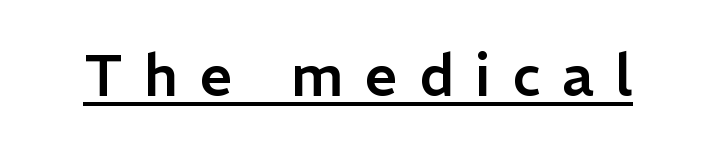
Descenders here cross a horizontal rule under the line. Grotesque or geometric, the face here clearly has no serifs. This is roman type, the default non-slanted kind. The letters advance in unequal steps, a hallmark of proportional type.
